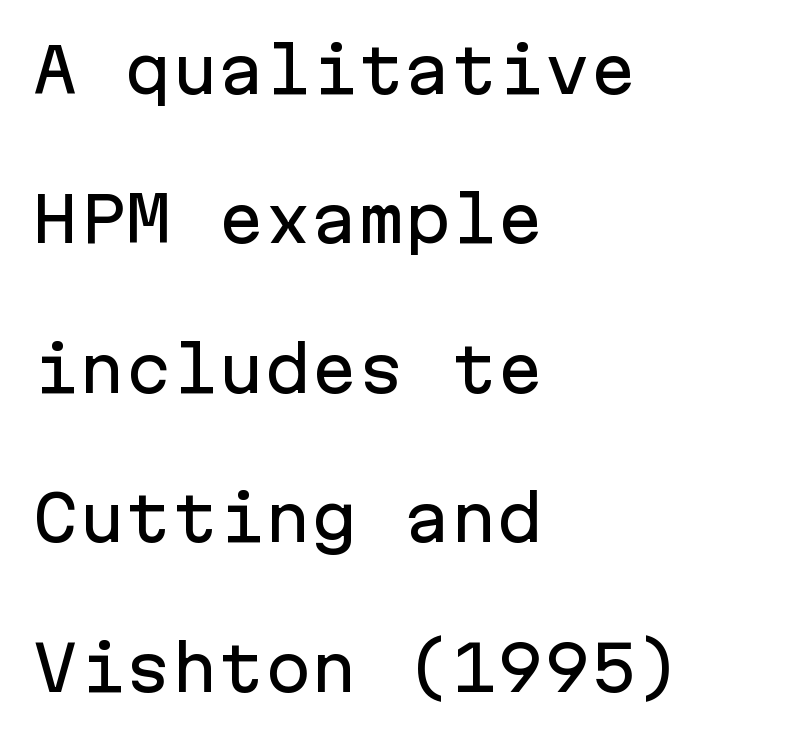
Q: Is the text italic (slanted)? A: No, it is upright.
Q: Is the typeface a serif or a sans-serif typeface? A: Sans-serif.
Q: Is the text underlined? A: No.
Q: How is the paragraph aligned? A: Left-aligned.
Q: Is the spacing between letters normal or unusually wide? A: Normal.
Q: Is the spacing between lines tight, normal or loose? A: Loose.
Q: Width (condensed, normal, or wide)? A: Normal.
Q: Stroke contrast? A: Low.
Q: x-height? A: Medium.
Q: Monospaced? A: Yes.
